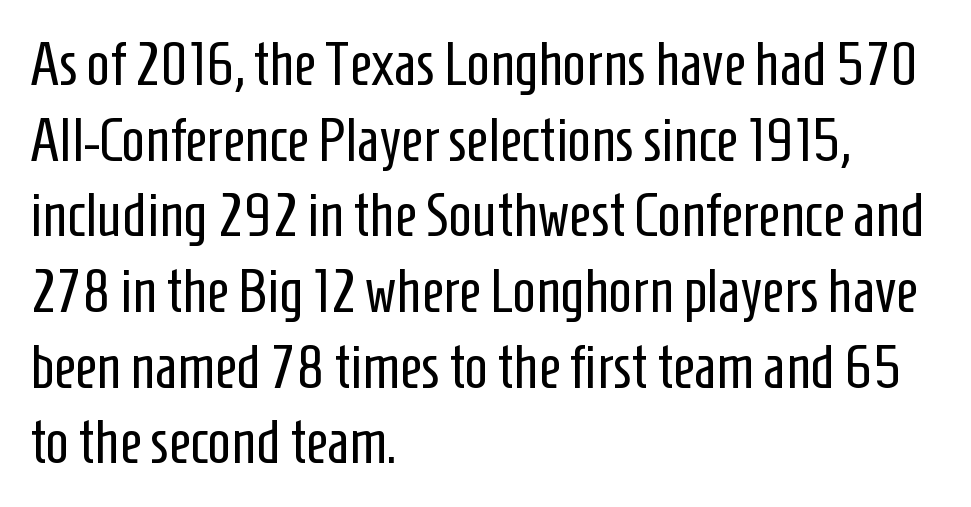
Q: Is the text bold? A: No.
Q: Is the text italic (slanted)? A: No, it is upright.
Q: Is the typeface a serif or a sans-serif typeface? A: Sans-serif.
Q: Is the text underlined? A: No.
Q: How is the paragraph aligned? A: Left-aligned.
Q: Is the spacing between letters normal or unusually wide? A: Normal.
Q: Width (condensed, normal, or wide)? A: Condensed.
Q: Stroke contrast? A: Low.
Q: x-height? A: Medium.
Q: Monospaced? A: No.
